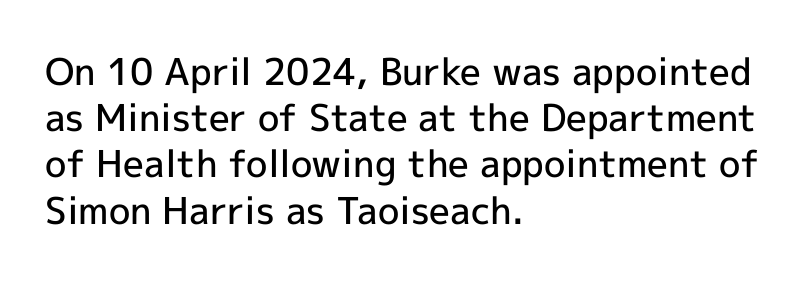
The image shows 37 px semibold sans-serif type, upright; set left-aligned, normal line spacing (1.25x), normal letter spacing, not underlined; a medium x-height.
